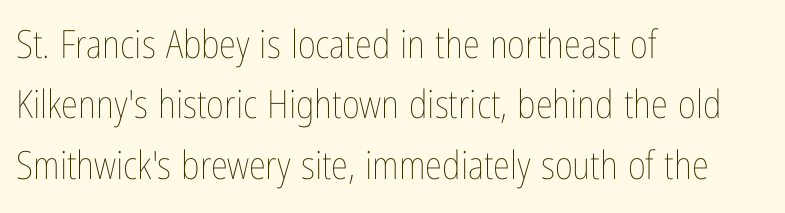
The image shows 39 px thin, condensed type, upright; set left-aligned, normal line spacing (1.55x), normal letter spacing, not underlined; low stroke contrast and a medium x-height.
